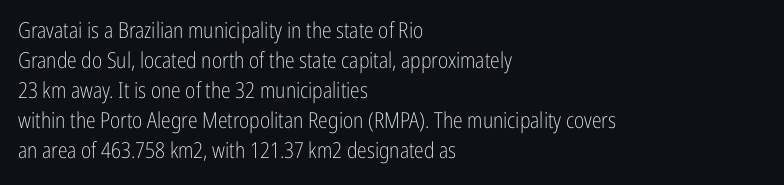
{"italic": "no", "bold": "no", "underline": "no", "align": "left", "line_spacing": "normal", "line_spacing_ratio": 1.36, "letter_spacing": "normal", "letter_spacing_em": 0.0, "glyph_px": 22}
